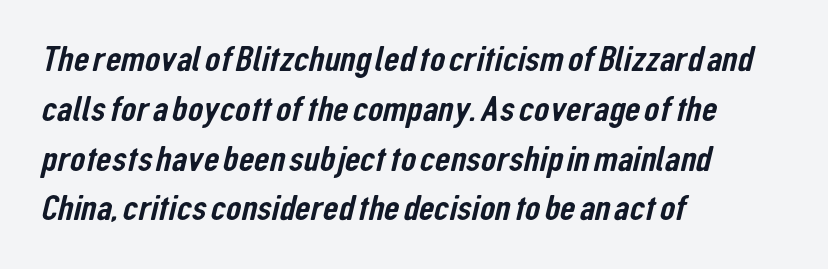
Honestly, the row spacing looks completely unremarkable. You could call the tracking neutral — neither tight nor loose. In terms of letterform style, serifs are entirely absent. A typesetter would call this proportional, since set widths differ per character. Just letters on the line, the space beneath them empty. Each line starts at the same left margin while the right side varies.
